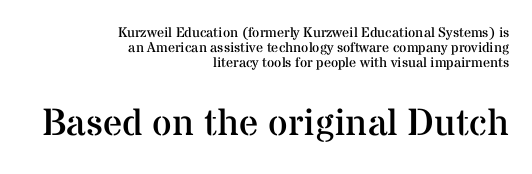
{"serif": "yes", "italic": "no", "bold": "no", "weight": "regular", "width": "normal", "stroke_contrast": "medium", "x_height": "medium", "monospaced": "no", "underline": "no", "align": "right", "line_spacing": "tight", "line_spacing_ratio": 1.06, "letter_spacing": "normal", "letter_spacing_em": 0.0, "larger_block": "second", "size_ratio": 2.71, "glyph_px": 38}
